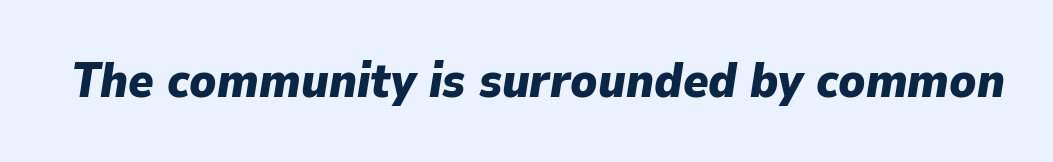
The image shows 48 px heavy type, italic (leaning right); set normal letter spacing, not underlined; low stroke contrast and a medium x-height.
